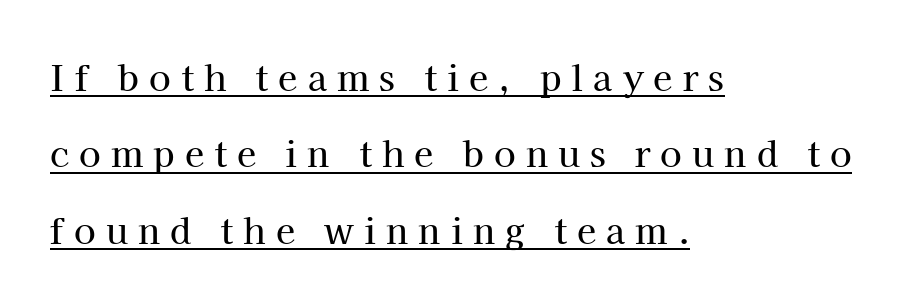
{"serif": "yes", "italic": "no", "width": "normal", "stroke_contrast": "high", "x_height": "medium", "monospaced": "no", "underline": "yes", "align": "left", "line_spacing": "loose", "line_spacing_ratio": 2.18, "letter_spacing": "wide", "letter_spacing_em": 0.29, "glyph_px": 35}
